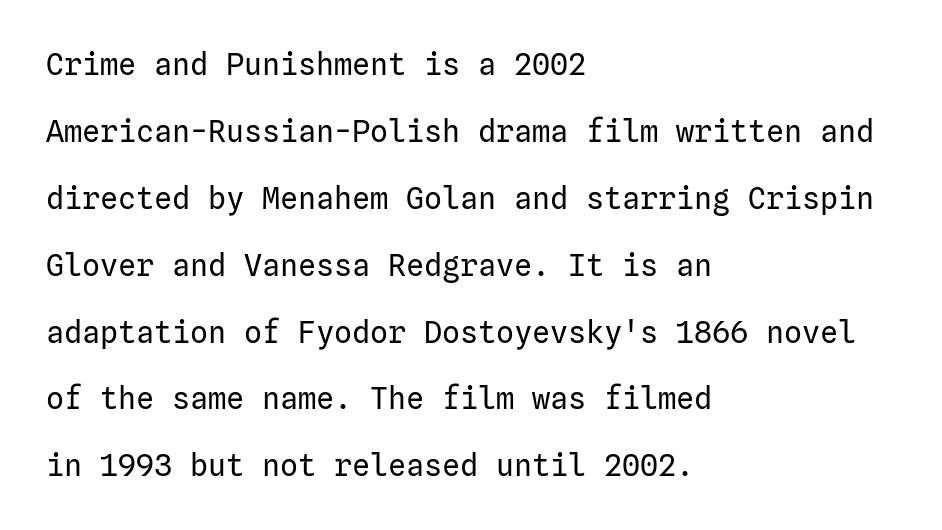
Q: Is the text bold? A: No.
Q: Is the text italic (slanted)? A: No, it is upright.
Q: Is the typeface a serif or a sans-serif typeface? A: Sans-serif.
Q: Is the text underlined? A: No.
Q: How is the paragraph aligned? A: Left-aligned.
Q: Is the spacing between letters normal or unusually wide? A: Normal.
Q: Is the spacing between lines tight, normal or loose? A: Loose.
Q: Width (condensed, normal, or wide)? A: Normal.
Q: Stroke contrast? A: Low.
Q: x-height? A: Medium.
